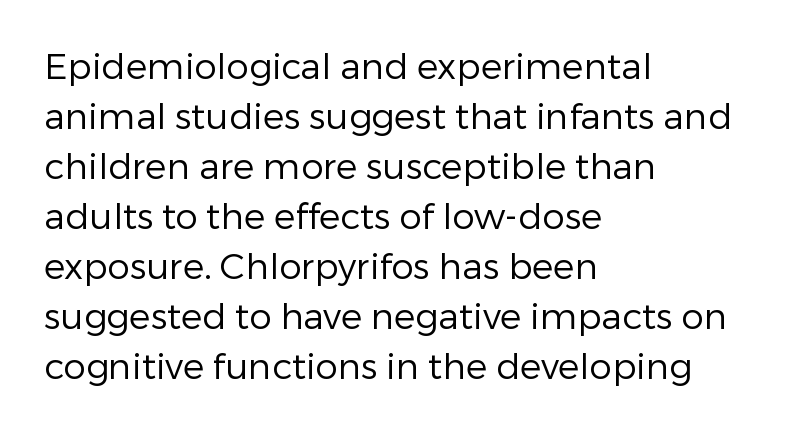
Q: Is the text bold? A: No.
Q: Is the text italic (slanted)? A: No, it is upright.
Q: Is the typeface a serif or a sans-serif typeface? A: Sans-serif.
Q: Is the text underlined? A: No.
Q: How is the paragraph aligned? A: Left-aligned.
Q: Is the spacing between letters normal or unusually wide? A: Normal.
Q: Is the spacing between lines tight, normal or loose? A: Normal.
Q: Width (condensed, normal, or wide)? A: Normal.
Q: Stroke contrast? A: Low.
Q: x-height? A: Medium.
Q: Monospaced? A: No.
